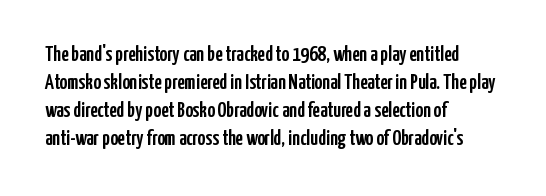
Teacher's note: observe the even left margin — that is flush-left alignment. No italicization has been applied; the sample stays upright. Clear beneath every line of the passage. Honestly, the letter spacing is just normal — you wouldn't notice it. A typesetter would call this leading conventional body-copy spacing.
